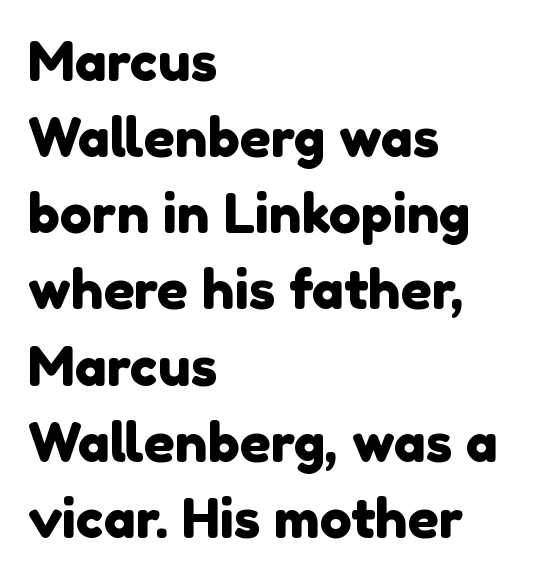
The image shows 54 px sans-serif type; set left-aligned, normal line spacing (1.41x), normal letter spacing, not underlined; a medium x-height.
